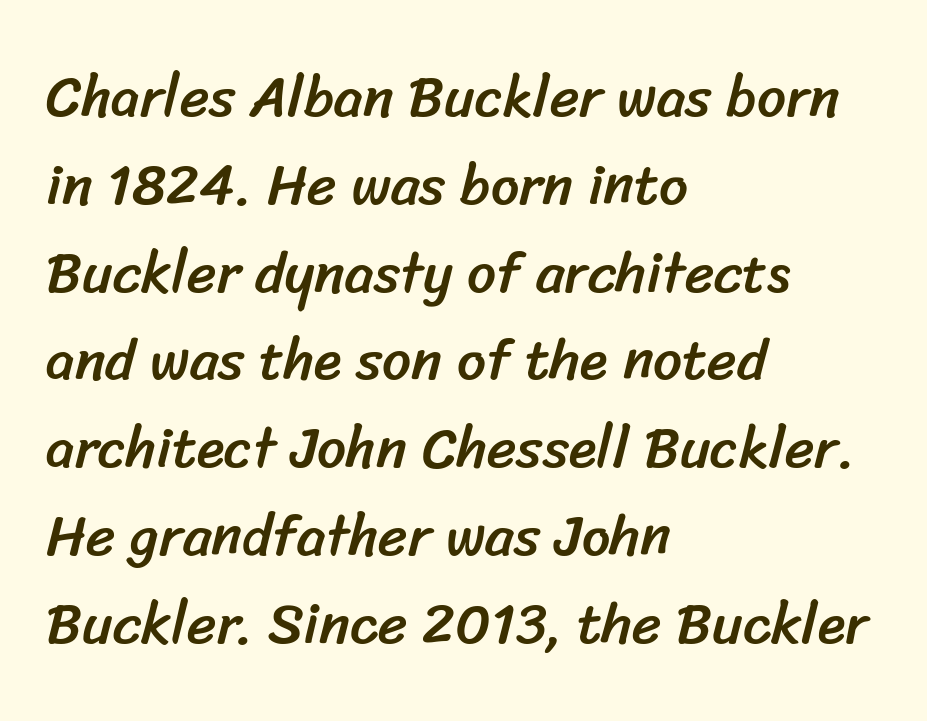
These lines are composed in type without serifs. No extra tracking has been applied to these lines. Line beginnings align vertically; line endings do not. Each letter keeps its own natural width here, so spacing adapts to shape. The line-height multiplier appears to be the usual default.
